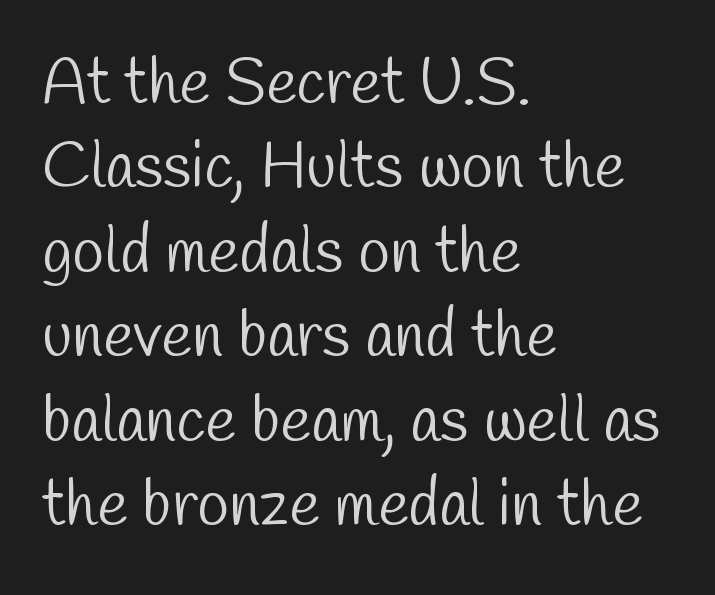
{"serif": "no", "bold": "no", "weight": "light", "width": "condensed", "stroke_contrast": "low", "x_height": "medium", "monospaced": "no", "underline": "no", "align": "left", "line_spacing": "normal", "line_spacing_ratio": 1.3, "letter_spacing": "normal", "letter_spacing_em": 0.0, "glyph_px": 65}
